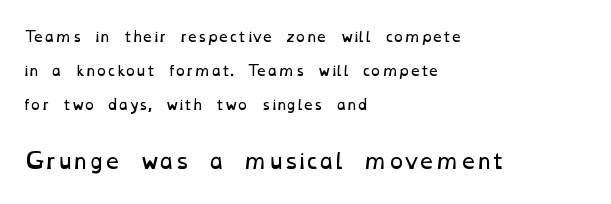
The cut favours lightness, reaching ordinary text weight at its darkest. Honestly, there is no underline to notice here at all. Two sizes are in play, and the larger belongs to the second block. A classic flush-left, rag-right setting is used for this passage. What stands out about the letter spacing? Nothing — it is the standard amount.
